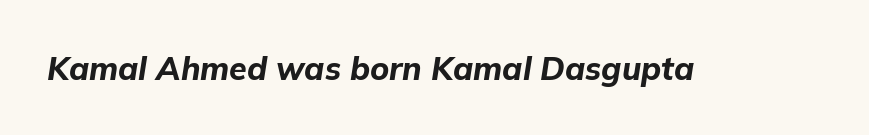
{"italic": "yes", "lean": "right", "slant_degrees": 9, "bold": "yes", "weight": "bold", "width": "normal", "stroke_contrast": "low", "x_height": "medium", "monospaced": "no", "underline": "no", "letter_spacing": "normal", "letter_spacing_em": 0.0, "glyph_px": 32}
